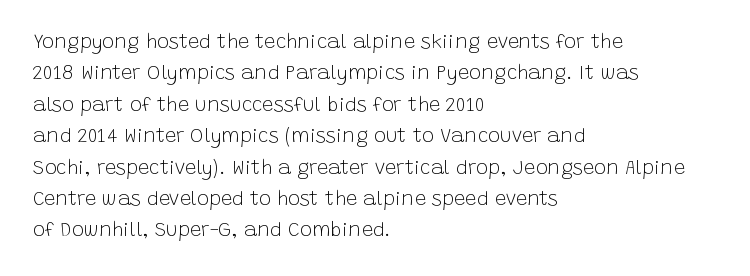
Line spacing here is normal. A typesetter would mark this as roman, not italic. The specimen omits any rule beneath the text block's lines. The rag falls on the right side of this text block. The characters are drawn with everyday or finer stroke widths.
